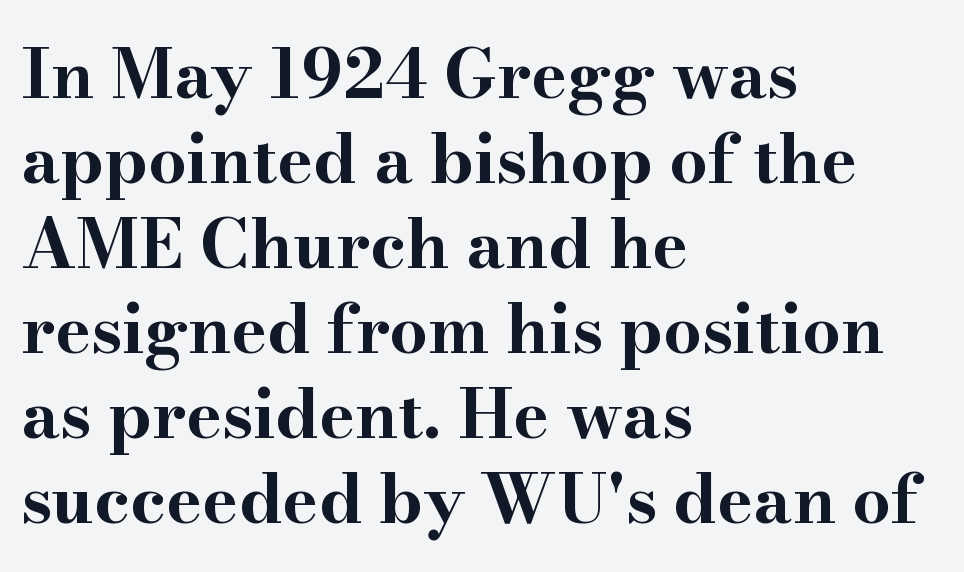
Q: Is the text bold? A: Yes.
Q: Is the text italic (slanted)? A: No, it is upright.
Q: Is the typeface a serif or a sans-serif typeface? A: Serif.
Q: Is the text underlined? A: No.
Q: How is the paragraph aligned? A: Left-aligned.
Q: Is the spacing between letters normal or unusually wide? A: Normal.
Q: Is the spacing between lines tight, normal or loose? A: Normal.
Q: Width (condensed, normal, or wide)? A: Wide.
Q: Stroke contrast? A: High.
Q: x-height? A: Small.
Q: Monospaced? A: No.
